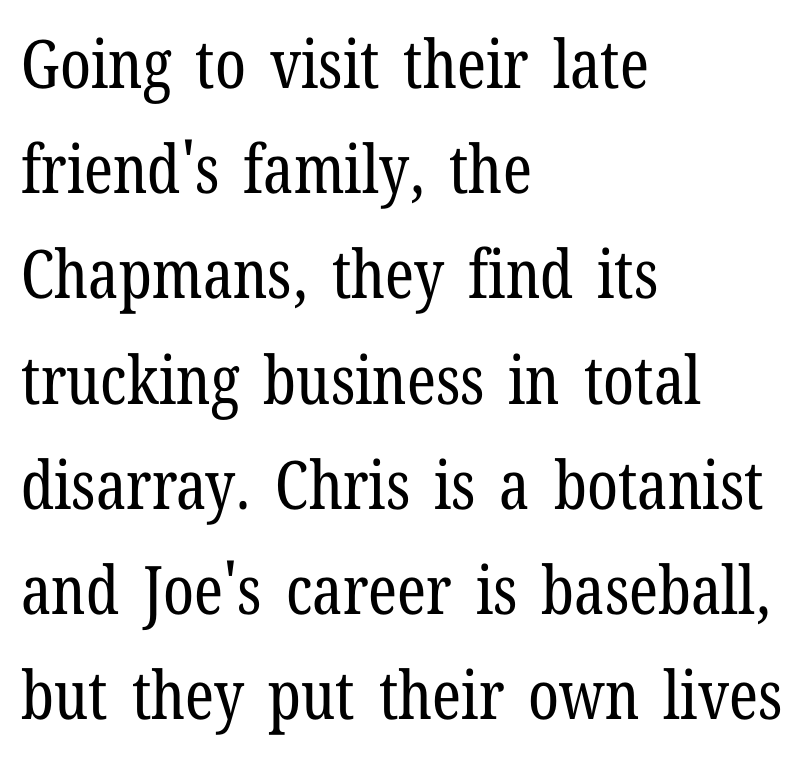
The image shows 67 px regular-weight, condensed serif type, upright; set left-aligned, normal line spacing (1.57x), normal letter spacing, not underlined; low stroke contrast and a medium x-height.
